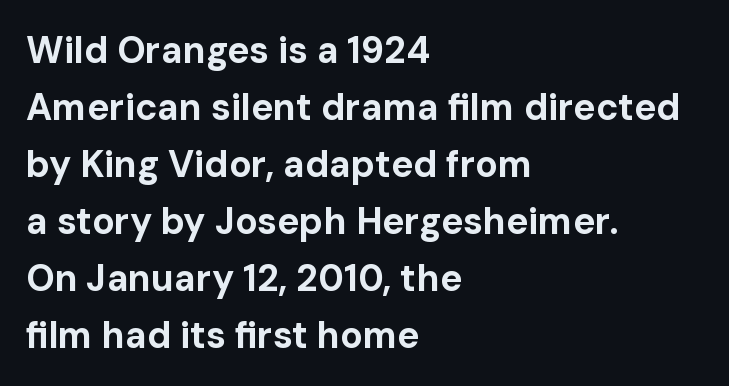
Nothing sits at the stroke ends, so this counts as sans-serif. This rendering leaves character spacing at its baseline value. The compositor pushed each line to the left boundary. These lines are rendered in a variable-pitch font. Students, this is bold: see how much ink each stroke carries.
